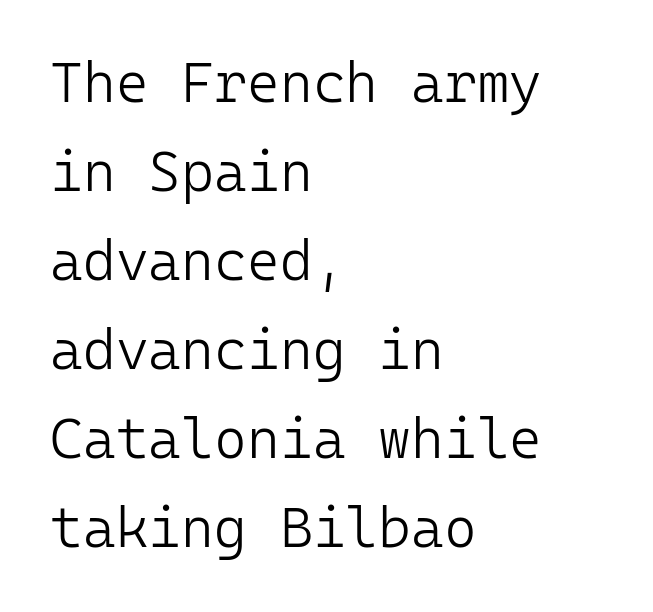
The image shows 56 px light sans-serif type, upright, monospaced; set left-aligned, normal line spacing (1.59x), normal letter spacing, not underlined; low stroke contrast and a medium x-height.
